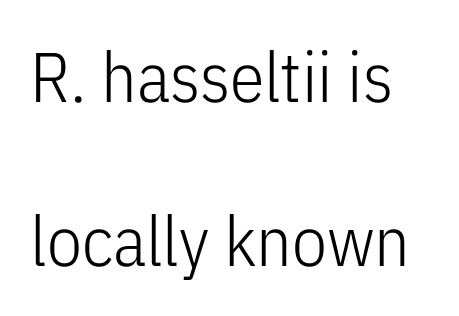
The letterforms sit shoulder to shoulder at normal distance. Check under the words: just untouched page. You could not count columns in this text — the font is proportionally spaced. Check where the strokes stop: nothing finishes them off — pure sans.
